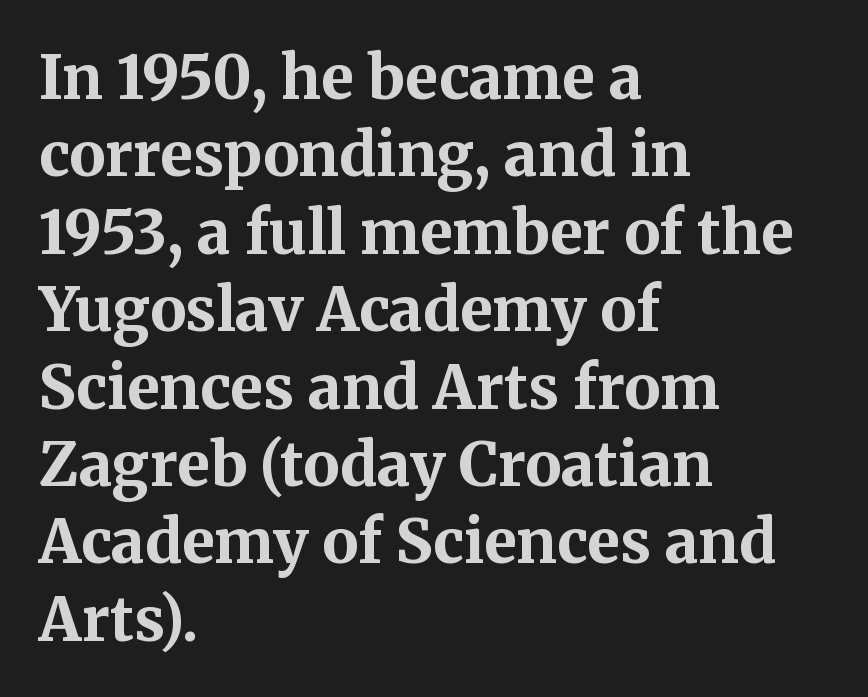
{"serif": "yes", "italic": "no", "bold": "yes", "weight": "bold", "width": "normal", "stroke_contrast": "medium", "x_height": "medium", "monospaced": "no", "underline": "no", "align": "left", "line_spacing": "normal", "line_spacing_ratio": 1.29, "letter_spacing": "normal", "letter_spacing_em": 0.0, "glyph_px": 60}
